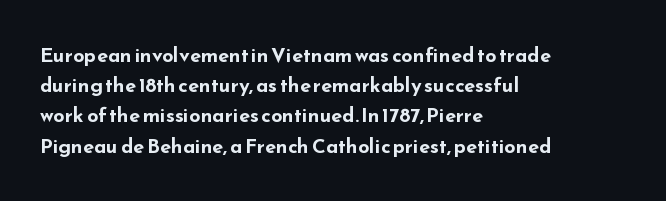
{"italic": "no", "bold": "yes", "underline": "no", "align": "left", "line_spacing": "normal", "line_spacing_ratio": 1.51, "letter_spacing": "normal", "letter_spacing_em": 0.0, "glyph_px": 20}
